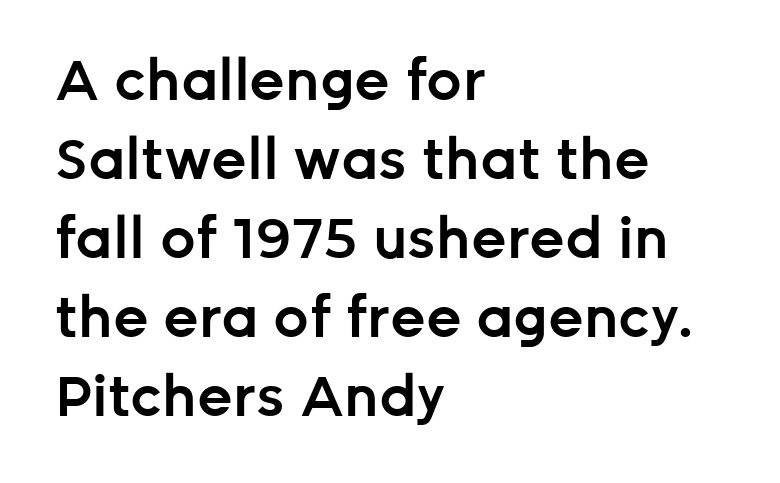
Q: Is the text bold? A: Semi-bold.
Q: Is the text italic (slanted)? A: No, it is upright.
Q: Is the typeface a serif or a sans-serif typeface? A: Sans-serif.
Q: Is the text underlined? A: No.
Q: How is the paragraph aligned? A: Left-aligned.
Q: Is the spacing between letters normal or unusually wide? A: Normal.
Q: Is the spacing between lines tight, normal or loose? A: Normal.
Q: Width (condensed, normal, or wide)? A: Normal.
Q: Stroke contrast? A: Low.
Q: x-height? A: Medium.
Q: Monospaced? A: No.
